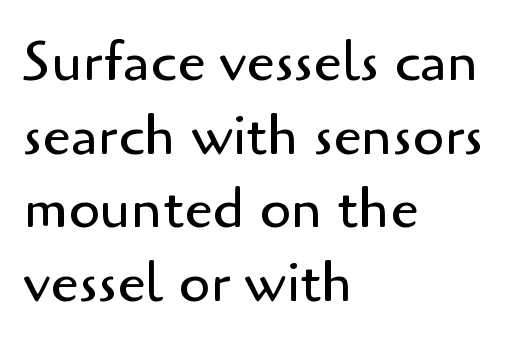
The image shows 57 px regular-weight sans-serif type, upright; set left-aligned, normal line spacing (1.29x), normal letter spacing, not underlined; low stroke contrast and a small x-height.
